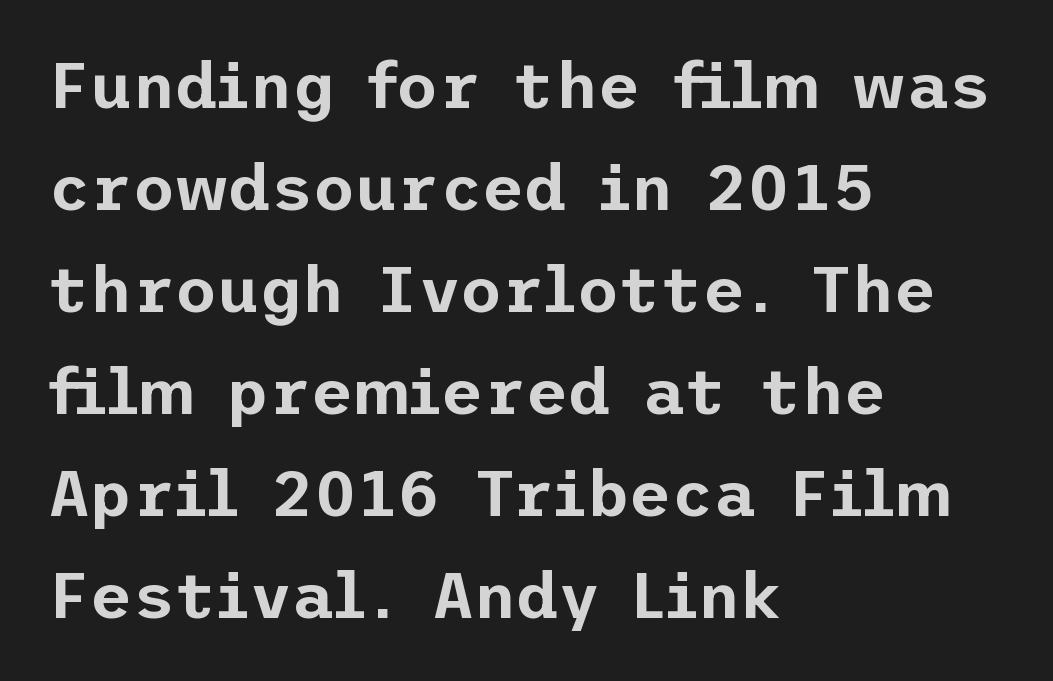
Q: Is the text italic (slanted)? A: No, it is upright.
Q: Is the typeface a serif or a sans-serif typeface? A: Sans-serif.
Q: Is the text underlined? A: No.
Q: How is the paragraph aligned? A: Left-aligned.
Q: Is the spacing between letters normal or unusually wide? A: Normal.
Q: Is the spacing between lines tight, normal or loose? A: Normal.
Q: Width (condensed, normal, or wide)? A: Normal.
Q: Stroke contrast? A: Low.
Q: x-height? A: Medium.
